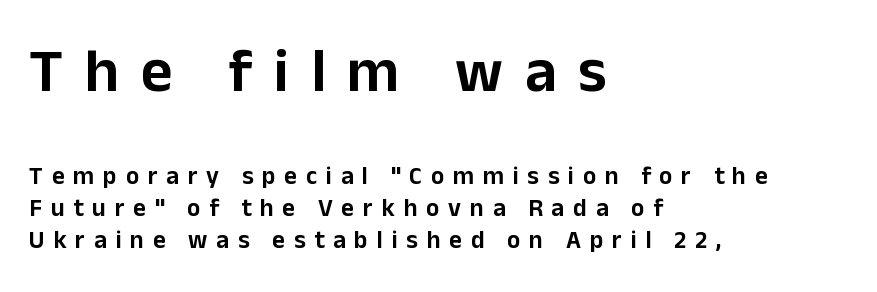
The image shows 62 px sans-serif type, upright; set left-aligned, normal line spacing (1.29x), unusually wide letter spacing (+0.35 em), not underlined; the first (top) block is 2.48x larger; low stroke contrast and a medium x-height.
